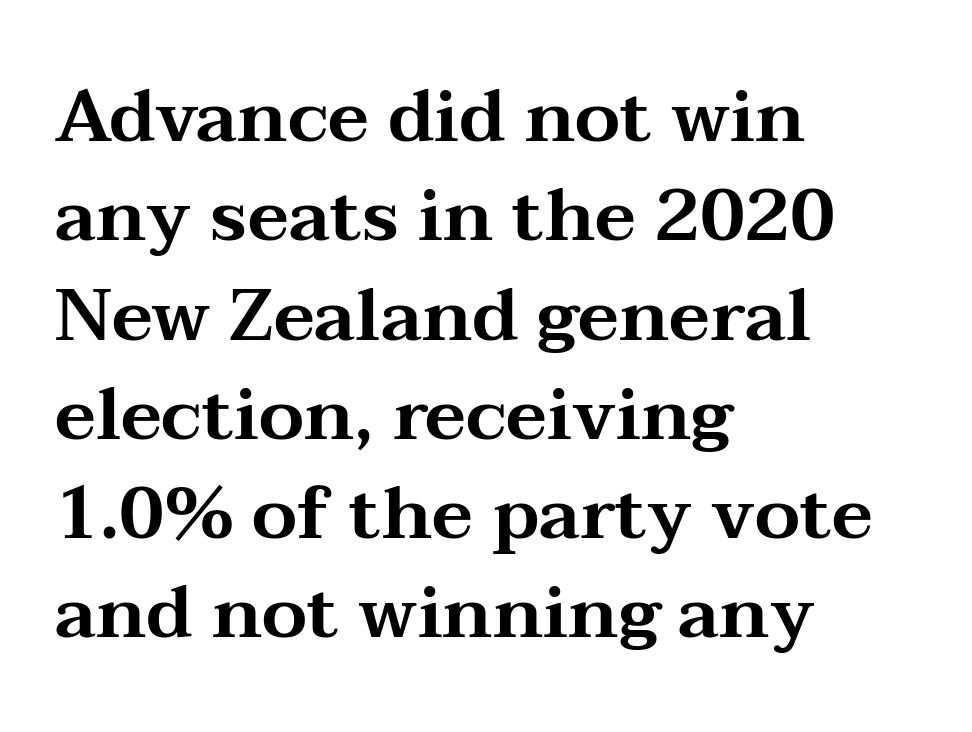
The image shows 73 px wide serif type, upright; set left-aligned, normal line spacing (1.36x), normal letter spacing, not underlined; medium stroke contrast and a medium x-height.
